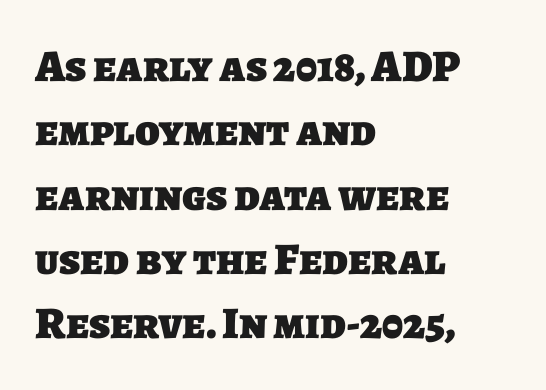
Q: Is the text bold? A: Yes.
Q: Is the typeface a serif or a sans-serif typeface? A: Sans-serif.
Q: Is the text underlined? A: No.
Q: How is the paragraph aligned? A: Left-aligned.
Q: Is the spacing between letters normal or unusually wide? A: Normal.
Q: Is the spacing between lines tight, normal or loose? A: Normal.
Q: Width (condensed, normal, or wide)? A: Normal.
Q: Stroke contrast? A: Low.
Q: x-height? A: Large.
Q: Monospaced? A: No.
